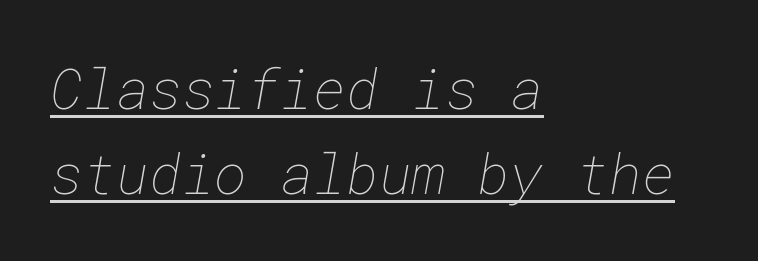
Q: Is the text bold? A: No.
Q: Is the text underlined? A: Yes.
Q: How is the paragraph aligned? A: Left-aligned.
Q: Is the spacing between letters normal or unusually wide? A: Normal.
Q: Is the spacing between lines tight, normal or loose? A: Normal.
Q: Width (condensed, normal, or wide)? A: Normal.
Q: Stroke contrast? A: Low.
Q: x-height? A: Medium.
